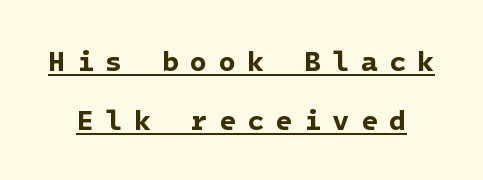
Leading: increased. Notice how thick the strokes are: this is what a full bold looks like. This is sans-serif lettering, the kind often seen on screens and signage. Compared with typical body copy, the letter spacing here is much looser.
